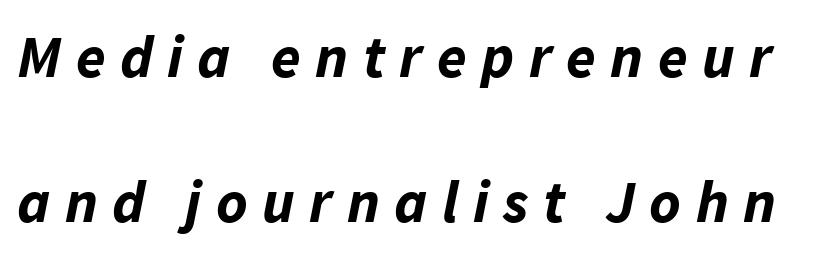
Glance below the letters and you will spot only blank space. In terms of leading, this rendering errs on the spacious side. Varying glyph widths throughout — classic text-font behaviour. The specimen reads as italic at a glance.
